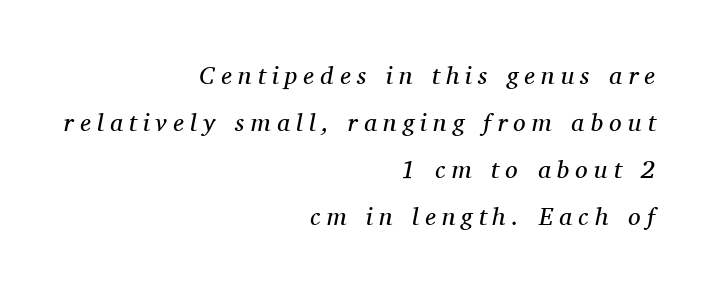
Q: Is the text bold? A: No.
Q: Is the text italic (slanted)? A: Yes, it leans right by about 11 degrees.
Q: Is the text underlined? A: No.
Q: How is the paragraph aligned? A: Right-aligned.
Q: Is the spacing between letters normal or unusually wide? A: Unusually wide.
